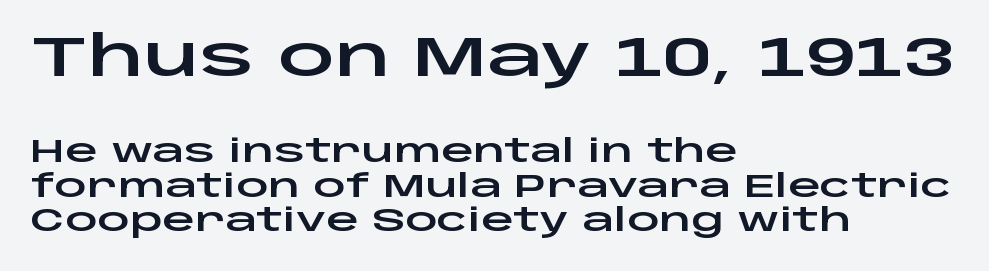
The image shows 56 px wide sans-serif type, upright; set left-aligned, tight line spacing (1.08x), normal letter spacing, not underlined; the first (top) block is 1.75x larger; low stroke contrast and a large x-height.
